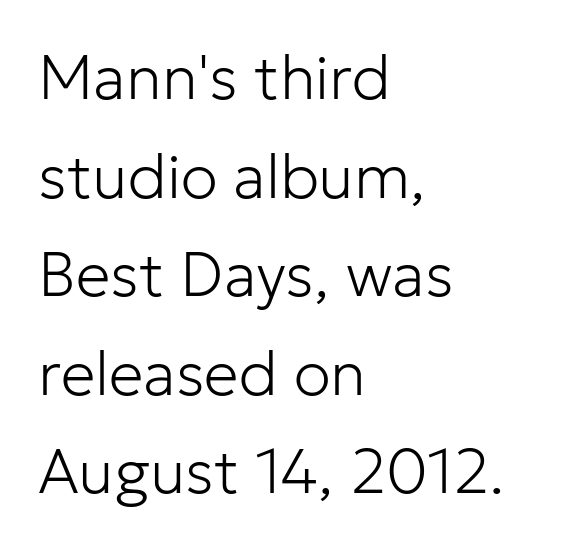
Q: Is the text bold? A: No.
Q: Is the text italic (slanted)? A: No, it is upright.
Q: Is the typeface a serif or a sans-serif typeface? A: Sans-serif.
Q: Is the text underlined? A: No.
Q: How is the paragraph aligned? A: Left-aligned.
Q: Is the spacing between letters normal or unusually wide? A: Normal.
Q: Is the spacing between lines tight, normal or loose? A: Normal.
Q: Width (condensed, normal, or wide)? A: Normal.
Q: Stroke contrast? A: Low.
Q: x-height? A: Medium.
Q: Monospaced? A: No.
